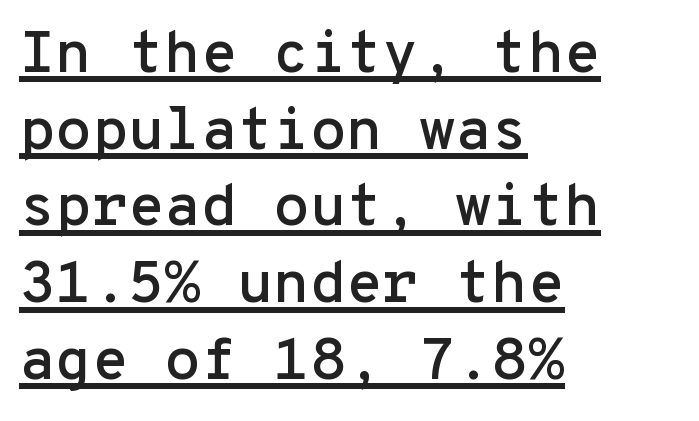
One-word summary of the alignment: left. Quick note: not italic, upright. Horizontal bands of white between lines are of average thickness. The typeface chosen for these lines omits serifs. Observe the ordinary spacing: letters are neighbours, not strangers. Like a heading marked for emphasis, these lines bear an underscore.
